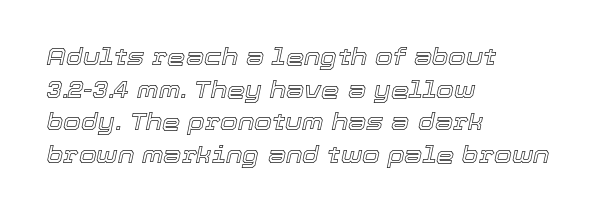
{"italic": "yes", "lean": "right", "slant_degrees": 12, "underline": "no", "align": "left", "line_spacing": "normal", "line_spacing_ratio": 1.42, "letter_spacing": "normal", "letter_spacing_em": 0.0, "glyph_px": 23}
